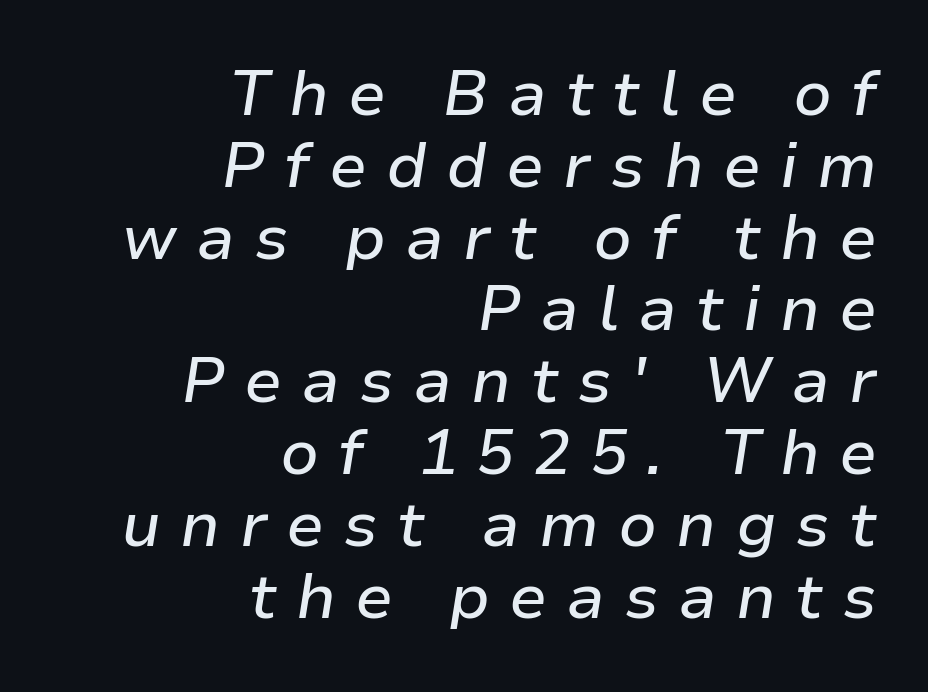
The image shows 63 px text type, italic (leaning right); set right-aligned, tight line spacing (1.14x), unusually wide letter spacing (+0.3 em), not underlined; low stroke contrast and a medium x-height.
